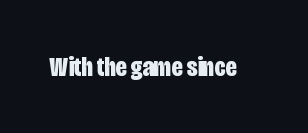
The rendering uses natural spacing where letterforms have individual widths. Note: no serifs on the glyphs. Caption: bold face, heavy strokes. The zone under the glyphs is completely vacant. This sample uses plain, unmodified letter spacing.
